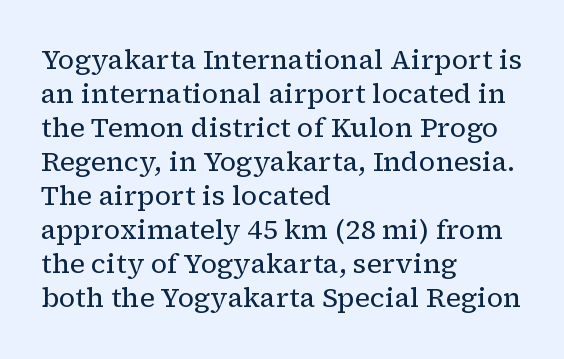
The image shows 27 px text type, upright; set left-aligned, normal line spacing (1.26x), normal letter spacing, not underlined.
